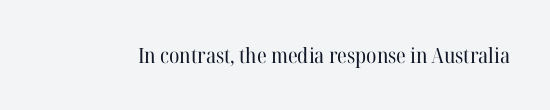
The passage shown is not underscored anywhere. The font's upright variant was chosen for this text. Stems here are at most as thick as an everyday book face. Observe the ordinary spacing: letters are neighbours, not strangers.
